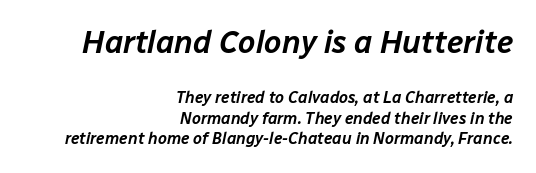
{"italic": "yes", "lean": "right", "slant_degrees": 12, "width": "normal", "stroke_contrast": "low", "x_height": "medium", "monospaced": "no", "underline": "no", "align": "right", "line_spacing": "normal", "line_spacing_ratio": 1.28, "letter_spacing": "normal", "letter_spacing_em": 0.0, "larger_block": "first", "size_ratio": 1.94, "glyph_px": 31}
